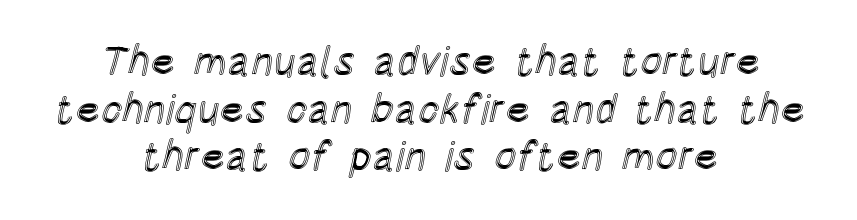
The image shows 41 px condensed type; set centered, line spacing 1.16x, normal letter spacing, not underlined; a large x-height.
